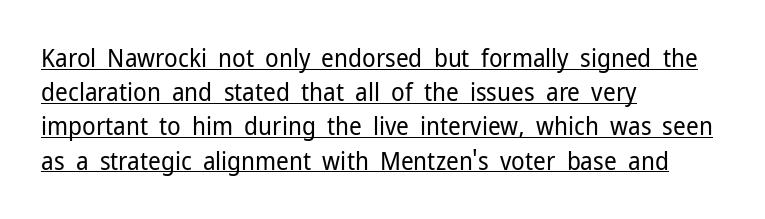
The image shows 25 px text type, upright; set left-aligned, normal line spacing (1.37x), normal letter spacing, underlined.
